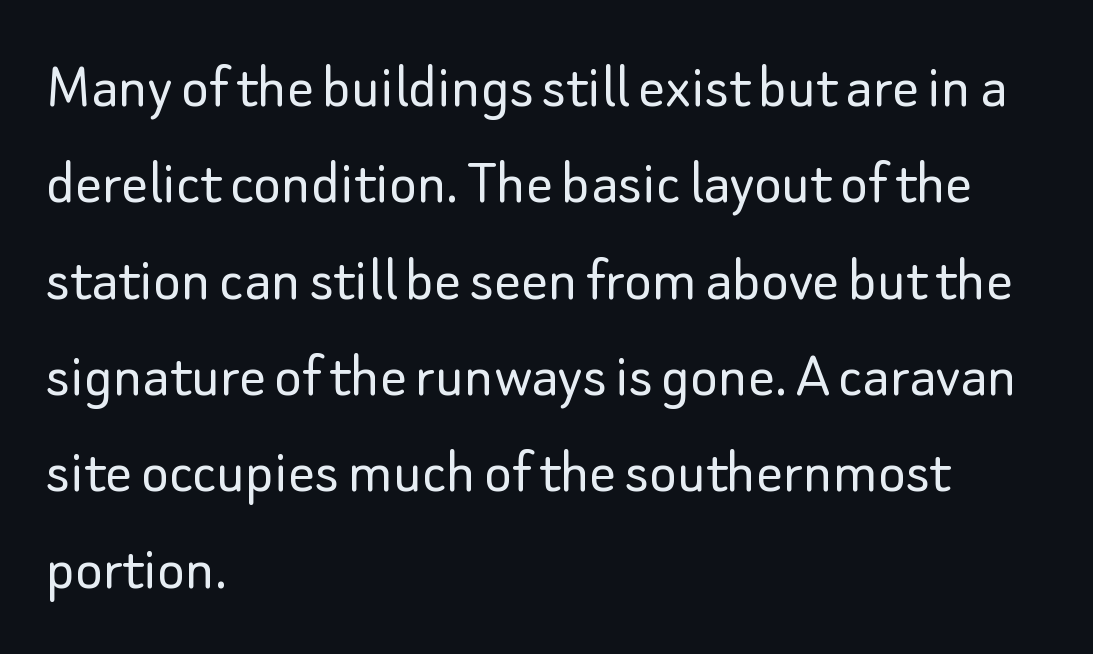
Glance below the letters and you will spot only blank space. Is this a fixed-width face? No — the glyphs have proportional, varying widths. Typeset ragged right — the left edge is the straight one. There is no visible air inserted between adjacent glyphs.
